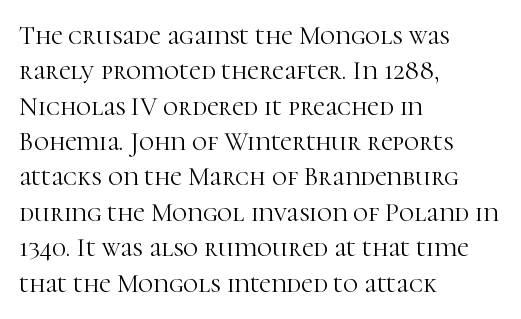
The image shows 26 px text type, upright; set left-aligned, normal line spacing (1.36x), normal letter spacing, not underlined.
